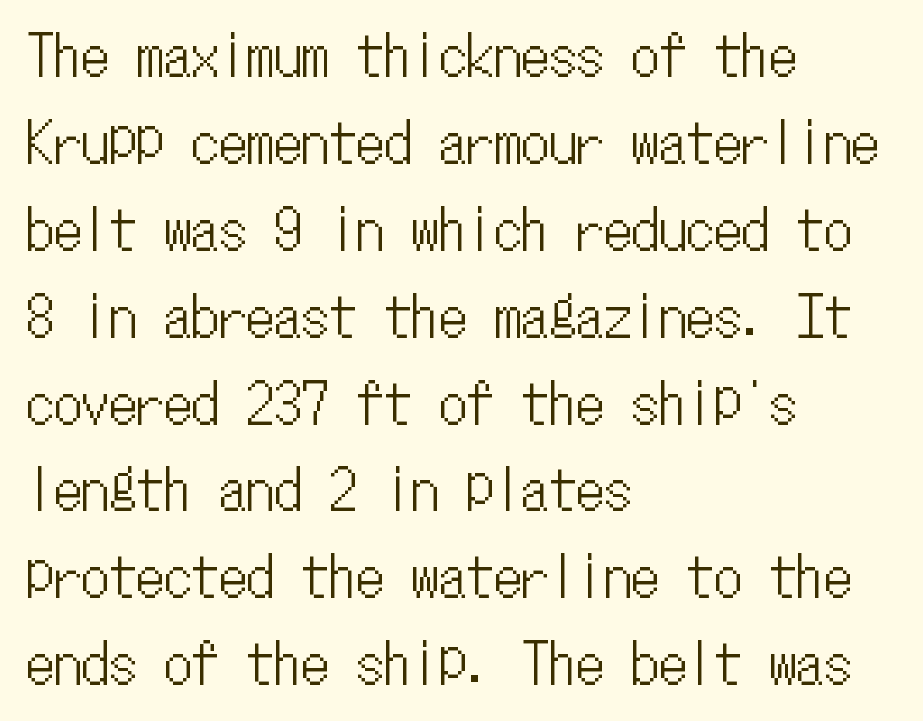
The lettering stays uniformly vertical, giving the passage a roman look. The lines in this sample share a left origin and differ only in where they stop. This sample has the even, mechanical cadence of fixed-width lettering. The passage shown is not underscored anywhere. A normal amount of white space separates one row of letters from the next.
